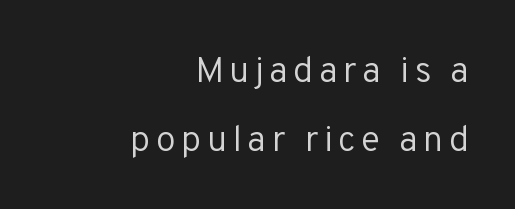
The image shows 36 px regular-weight sans-serif type, upright; set right-aligned, loose line spacing (1.92x), not underlined; low stroke contrast and a medium x-height.
